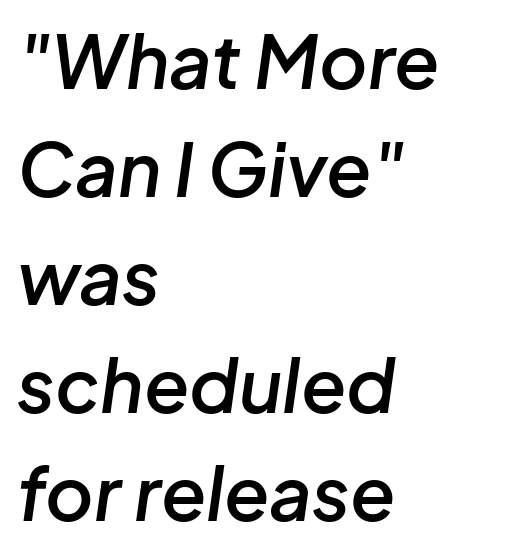
Regarding leading, the lines here are spaced in the standard way. The glyphs look as if they've been sheared to an angle. Which margin do the lines hug? The left one — the right edge is uneven. A typesetter would call this zero additional tracking. Do the characters align in a grid? No, the font is proportional.
